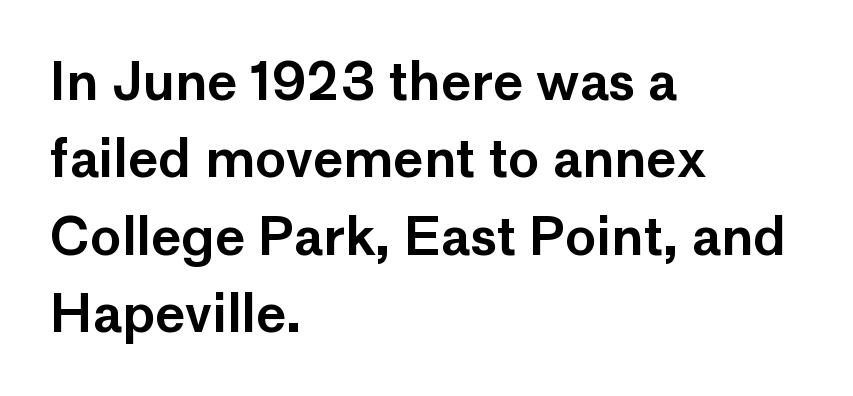
The image shows 52 px sans-serif type, upright; set left-aligned, normal line spacing (1.49x), normal letter spacing, not underlined; low stroke contrast and a medium x-height.
